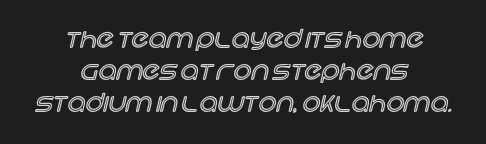
Q: Is the text italic (slanted)? A: Yes.
Q: Is the text underlined? A: No.
Q: How is the paragraph aligned? A: Centered.
Q: Is the spacing between letters normal or unusually wide? A: Normal.
Q: Is the spacing between lines tight, normal or loose? A: Normal.
